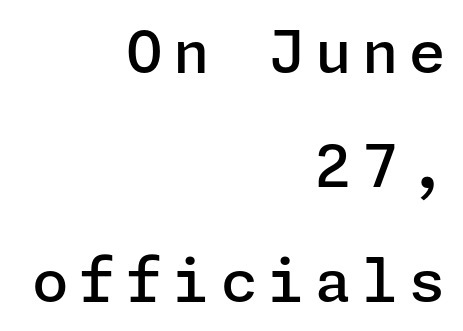
The image shows 59 px semibold sans-serif type, upright; set right-aligned, loose line spacing (1.94x), not underlined; low stroke contrast and a medium x-height.
